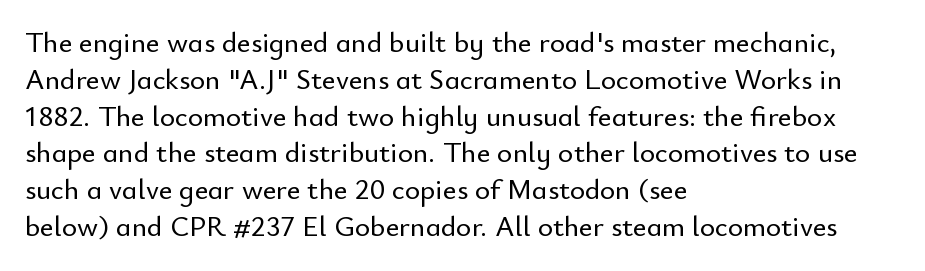
{"serif": "no", "italic": "no", "width": "normal", "stroke_contrast": "low", "x_height": "small", "monospaced": "no", "underline": "no", "align": "left", "line_spacing": "normal", "line_spacing_ratio": 1.27, "letter_spacing": "normal", "letter_spacing_em": 0.0, "glyph_px": 29}
